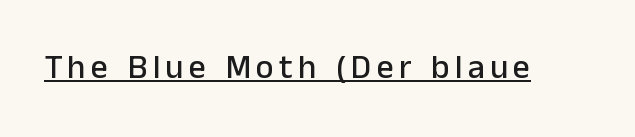
The image shows 34 px sans-serif type, upright; set underlined; low stroke contrast and a medium x-height.
